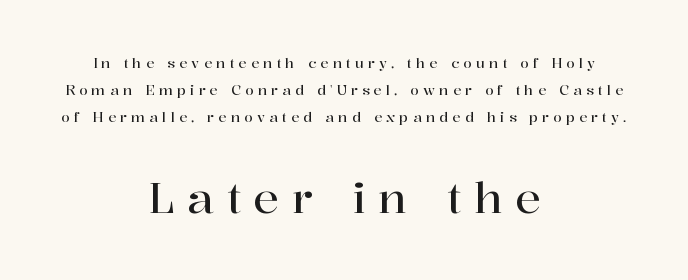
Q: Is the text italic (slanted)? A: No, it is upright.
Q: Is the typeface a serif or a sans-serif typeface? A: Serif.
Q: Is the text underlined? A: No.
Q: How is the paragraph aligned? A: Centered.
Q: Is the spacing between letters normal or unusually wide? A: Unusually wide.
Q: Is the spacing between lines tight, normal or loose? A: Loose.
Q: Which block of text is set in a larger size, the first (top) or the second (bottom)? A: The second (bottom) one.
Q: Width (condensed, normal, or wide)? A: Normal.
Q: Stroke contrast? A: High.
Q: x-height? A: Medium.
Q: Monospaced? A: No.
